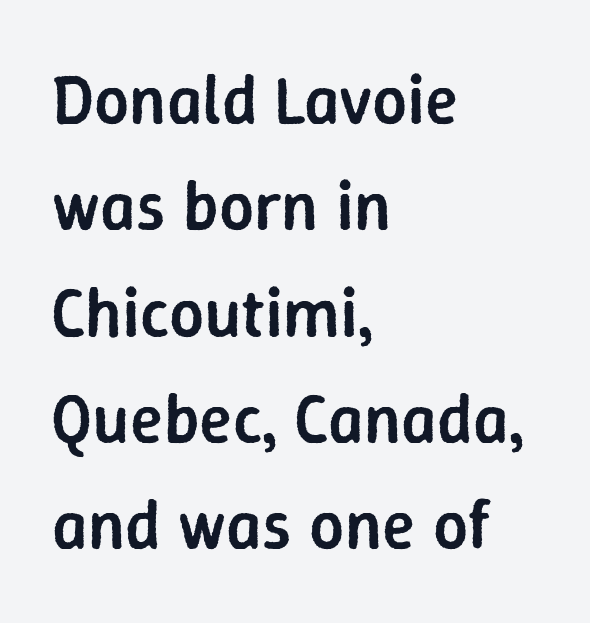
{"serif": "no", "italic": "no", "bold": "semi", "weight": "semibold", "width": "normal", "stroke_contrast": "low", "x_height": "medium", "monospaced": "no", "underline": "no", "align": "left", "line_spacing": "normal", "line_spacing_ratio": 1.54, "letter_spacing": "normal", "letter_spacing_em": 0.0, "glyph_px": 69}
